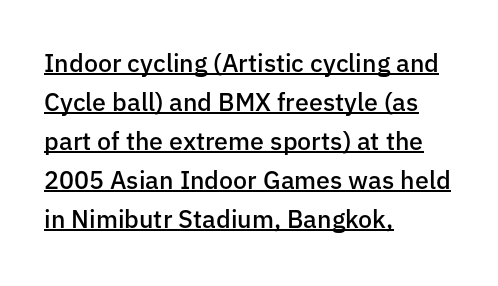
{"italic": "no", "bold": "semi", "underline": "yes", "align": "left", "line_spacing": "normal", "line_spacing_ratio": 1.56, "letter_spacing": "normal", "letter_spacing_em": 0.0, "glyph_px": 25}
